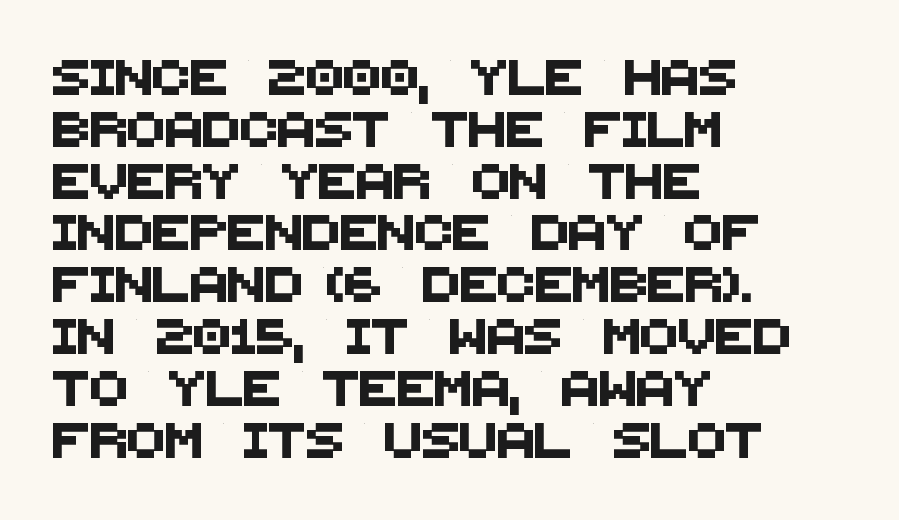
Q: Is the typeface a serif or a sans-serif typeface? A: Sans-serif.
Q: Is the text underlined? A: No.
Q: How is the paragraph aligned? A: Left-aligned.
Q: Is the spacing between letters normal or unusually wide? A: Normal.
Q: Is the spacing between lines tight, normal or loose? A: Normal.
Q: Width (condensed, normal, or wide)? A: Normal.
Q: Stroke contrast? A: Medium.
Q: x-height? A: Large.
Q: Monospaced? A: No.
